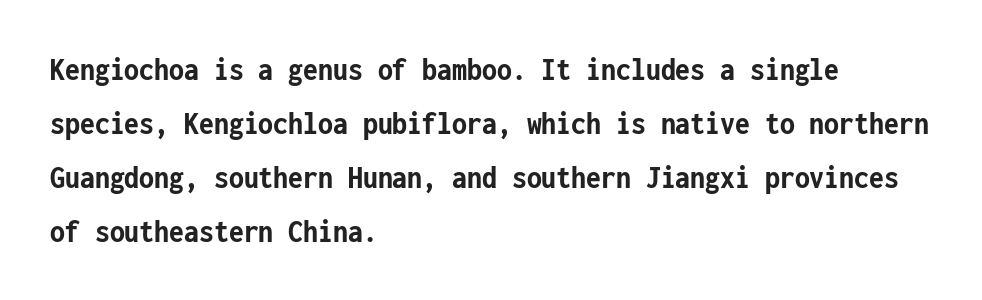
The image shows 34 px semibold, condensed sans-serif type, upright, monospaced; set left-aligned, normal line spacing (1.59x), normal letter spacing, not underlined; low stroke contrast and a medium x-height.
